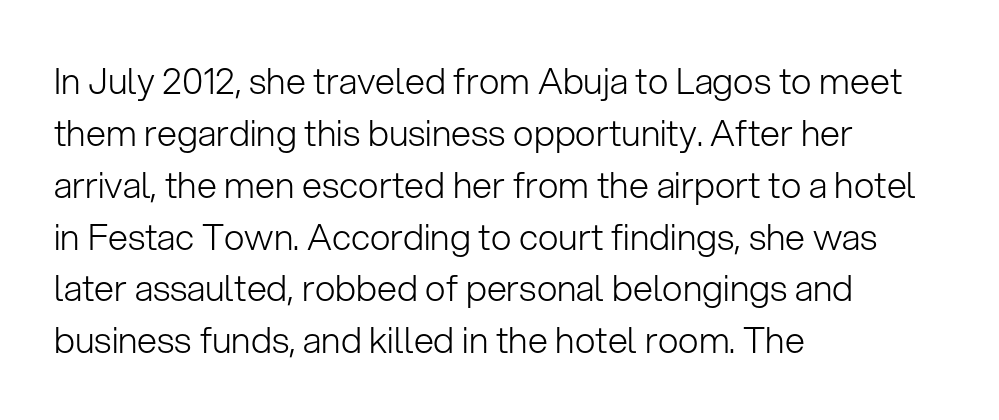
{"serif": "no", "italic": "no", "bold": "no", "weight": "light", "width": "normal", "stroke_contrast": "low", "x_height": "medium", "monospaced": "no", "underline": "no", "align": "left", "line_spacing": "normal", "line_spacing_ratio": 1.44, "letter_spacing": "normal", "letter_spacing_em": 0.0, "glyph_px": 36}
